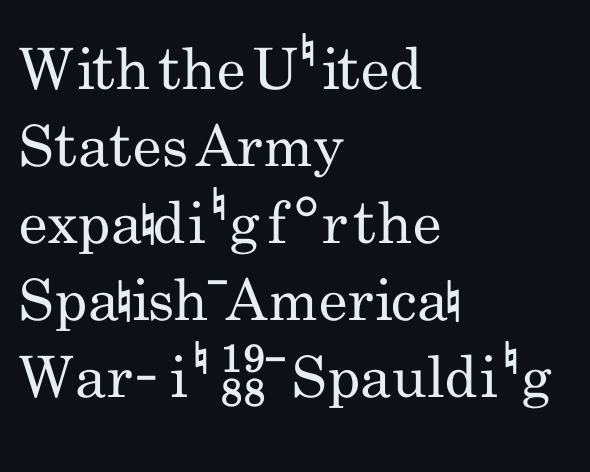
The image shows 57 px regular-weight, condensed sans-serif type, upright; set left-aligned, normal line spacing (1.35x), normal letter spacing, not underlined; low stroke contrast and a small x-height.
